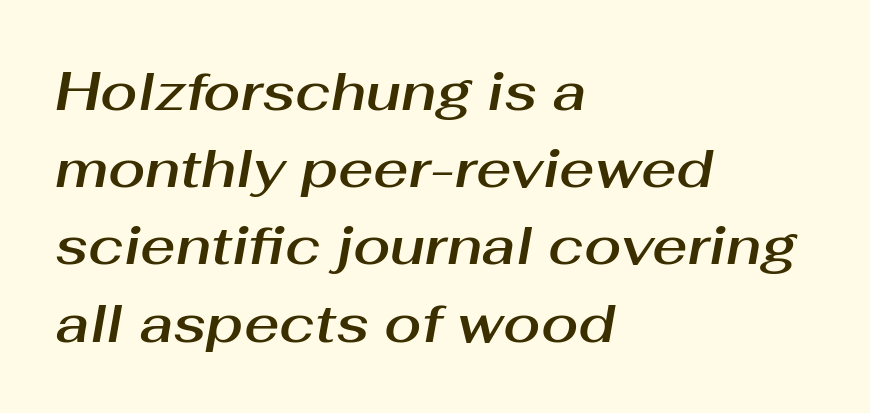
{"italic": "yes", "lean": "right", "slant_degrees": 10, "width": "normal", "stroke_contrast": "medium", "x_height": "medium", "monospaced": "no", "underline": "no", "align": "left", "line_spacing": "normal", "line_spacing_ratio": 1.43, "letter_spacing": "normal", "letter_spacing_em": 0.0, "glyph_px": 54}
